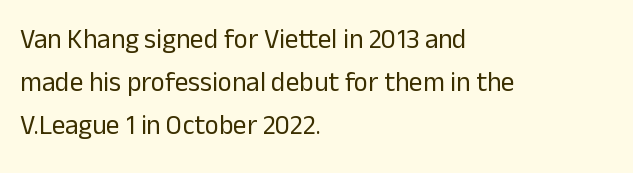
{"italic": "no", "bold": "no", "underline": "no", "align": "left", "line_spacing": "normal", "line_spacing_ratio": 1.59, "letter_spacing": "normal", "letter_spacing_em": 0.0, "glyph_px": 27}
